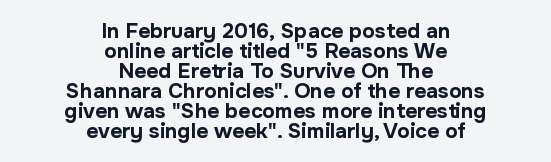
Spacing between characters is what you'd get straight out of the box. If you measured baseline to baseline, you'd find a short distance. Descenders hang freely into open space. Every letter is thick-stroked: bold, no question.
